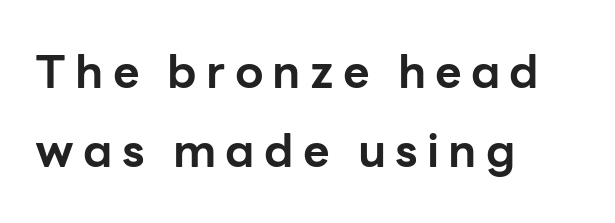
The words here are not underlined. This is the regular roman posture of the typeface. Think of a printed novel: that variable character pitch is what you see here. Layout note: lines flush left. Look at the bottom of the vertical strokes: they stop flat, with no serifs.
